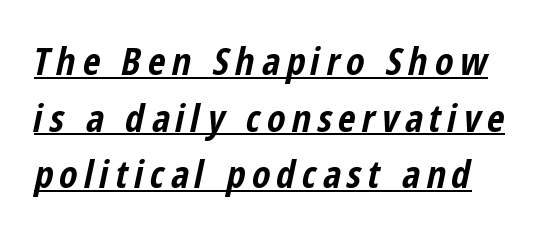
Q: Is the text bold? A: Yes.
Q: Is the text italic (slanted)? A: Yes, it leans right by about 12 degrees.
Q: Is the text underlined? A: Yes.
Q: Is the spacing between lines tight, normal or loose? A: Normal.
Q: Width (condensed, normal, or wide)? A: Condensed.
Q: Stroke contrast? A: Low.
Q: x-height? A: Medium.
Q: Monospaced? A: No.
